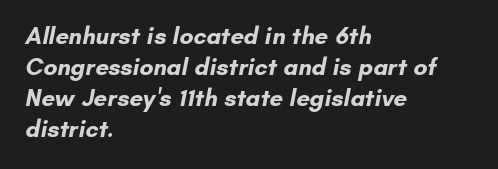
As a designer I'd log this as weight 700, bold. Short note: letters normally spaced. Leftover space on each line is placed entirely after the last word. The rendering uses a moderate line-height, typical for paragraphs. Unmarked baselines from the first word to the last.
